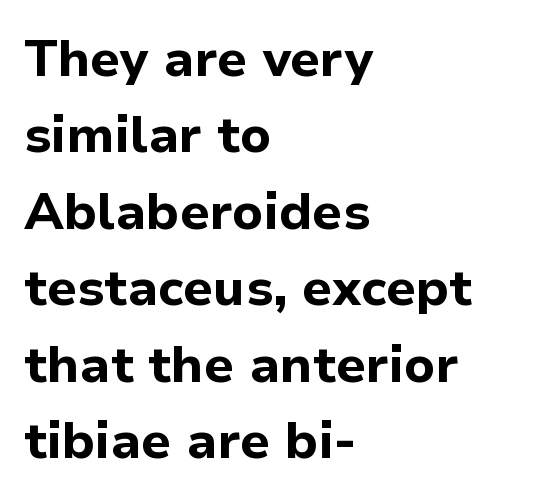
Q: Is the text bold? A: Yes.
Q: Is the text italic (slanted)? A: No, it is upright.
Q: Is the typeface a serif or a sans-serif typeface? A: Sans-serif.
Q: Is the text underlined? A: No.
Q: How is the paragraph aligned? A: Left-aligned.
Q: Is the spacing between letters normal or unusually wide? A: Normal.
Q: Is the spacing between lines tight, normal or loose? A: Normal.
Q: Width (condensed, normal, or wide)? A: Normal.
Q: Stroke contrast? A: Low.
Q: x-height? A: Medium.
Q: Monospaced? A: No.
